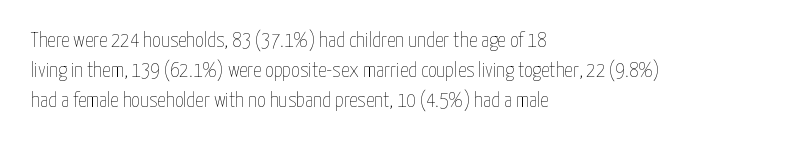
Quick note: interline space is typical. Nothing unusual about the tracking: characters are spaced as the font intends. Unmarked baselines from the first word to the last. No italicization has been applied; the sample stays upright.
